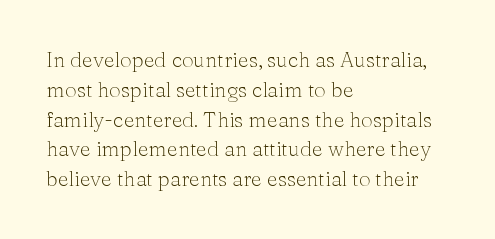
{"italic": "no", "bold": "no", "underline": "no", "align": "left", "line_spacing": "normal", "line_spacing_ratio": 1.42, "letter_spacing": "normal", "letter_spacing_em": 0.0, "glyph_px": 21}
